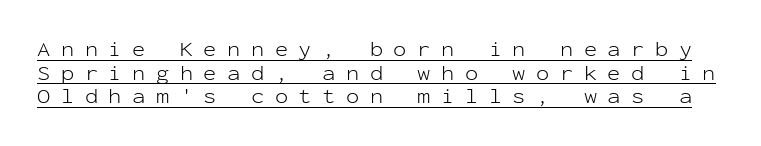
Q: Is the text bold? A: No.
Q: Is the text italic (slanted)? A: No, it is upright.
Q: Is the text underlined? A: Yes.
Q: Is the spacing between letters normal or unusually wide? A: Unusually wide.
Q: Is the spacing between lines tight, normal or loose? A: Tight.
